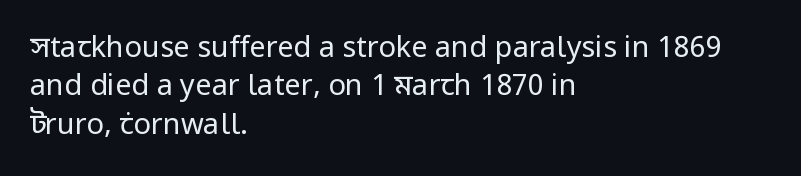
{"serif": "no", "italic": "no", "bold": "no", "weight": "regular", "width": "normal", "stroke_contrast": "low", "x_height": "medium", "monospaced": "no", "underline": "no", "align": "left", "line_spacing": "normal", "line_spacing_ratio": 1.32, "letter_spacing": "normal", "letter_spacing_em": 0.0, "glyph_px": 29}
